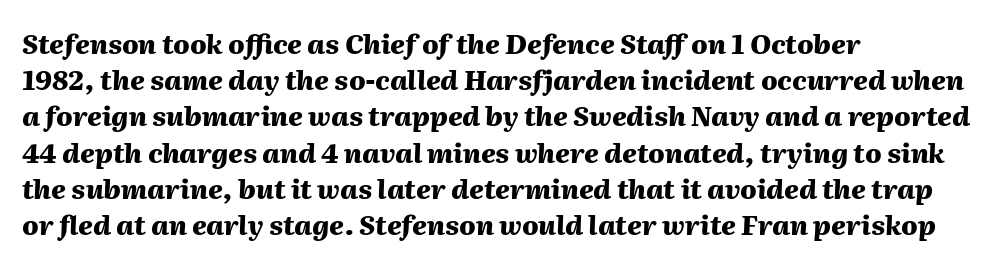
The rag falls on the right side of this text block. The designer left line spacing at the default. Descender tails drop into unmarked territory. The rendering uses a bold face; every stroke is thick and dark. Words appear dense and cohesive because spacing is normal.
